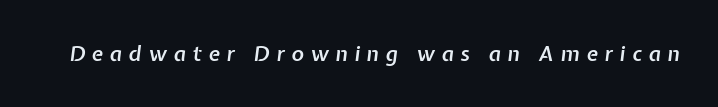
The image shows 21 px text type, italic (leaning right); set unusually wide letter spacing (+0.32 em), not underlined.
